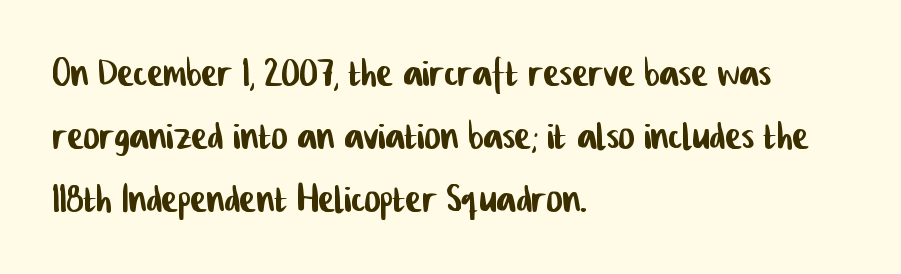
The image shows 49 px condensed sans-serif type; set left-aligned, normal line spacing (1.29x), normal letter spacing, not underlined; low stroke contrast and a medium x-height.
